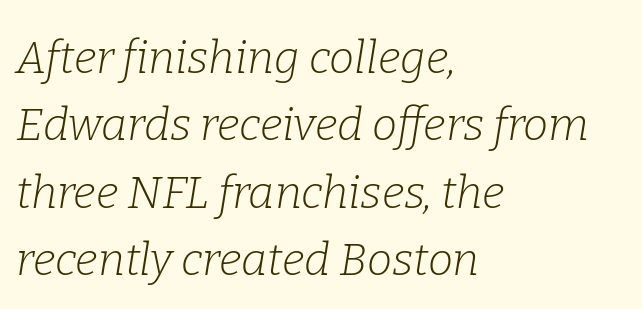
{"serif": "yes", "italic": "yes", "lean": "right", "slant_degrees": 9, "bold": "no", "weight": "light", "width": "normal", "stroke_contrast": "low", "x_height": "medium", "monospaced": "no", "underline": "no", "align": "left", "line_spacing": "normal", "line_spacing_ratio": 1.5, "letter_spacing": "normal", "letter_spacing_em": 0.0, "glyph_px": 45}
